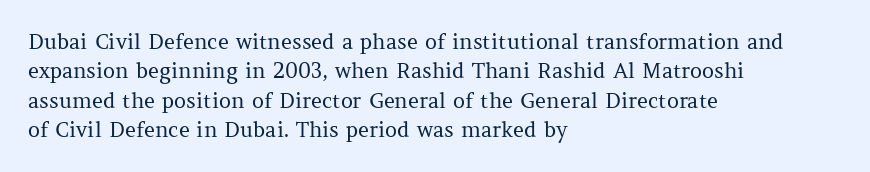
The image shows 21 px text type, upright; set left-aligned, normal line spacing (1.4x), normal letter spacing, not underlined.
